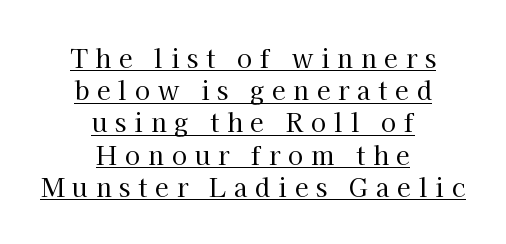
Check the space under the baseline: a stroke is drawn there. These lines were composed using upright roman letters. Rows of type keep a routine distance in the vertical direction. Weight: in the light-to-regular range.
